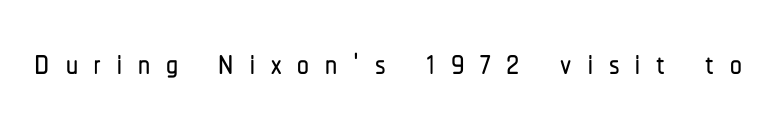
The image shows 47 px condensed sans-serif type, upright; set unusually wide letter spacing (+0.34 em), not underlined; low stroke contrast and a medium x-height.
